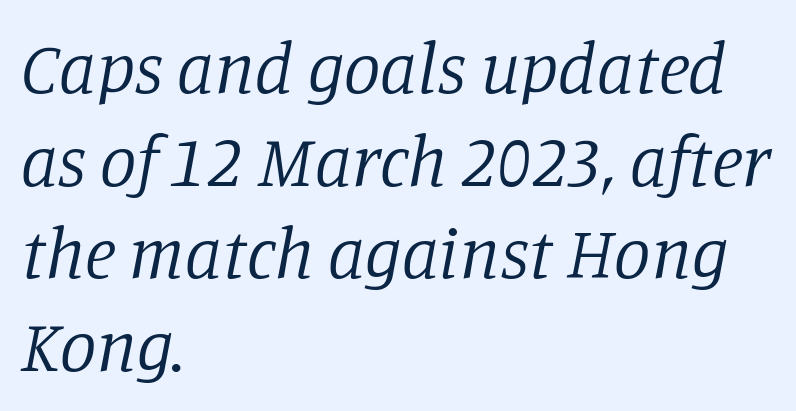
On a weight scale, this lands at 450 or below. Think of a printed novel: that variable character pitch is what you see here. The rendering anchors every line to the left-hand side. Vertically, the passage feels balanced, rows spaced as you'd expect. Inter-character spacing is left at the font's built-in metrics. Unlike a clean sans, this face finishes its strokes with serifs.
